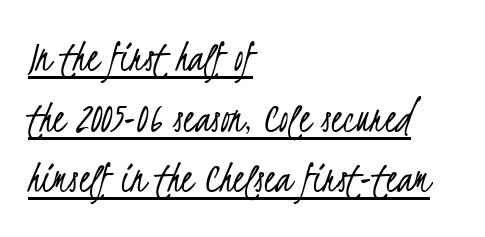
Q: Is the text bold? A: No.
Q: Is the typeface a serif or a sans-serif typeface? A: Sans-serif.
Q: Is the text underlined? A: Yes.
Q: How is the paragraph aligned? A: Left-aligned.
Q: Is the spacing between letters normal or unusually wide? A: Normal.
Q: Is the spacing between lines tight, normal or loose? A: Normal.
Q: Width (condensed, normal, or wide)? A: Condensed.
Q: Stroke contrast? A: Low.
Q: x-height? A: Small.
Q: Monospaced? A: No.
